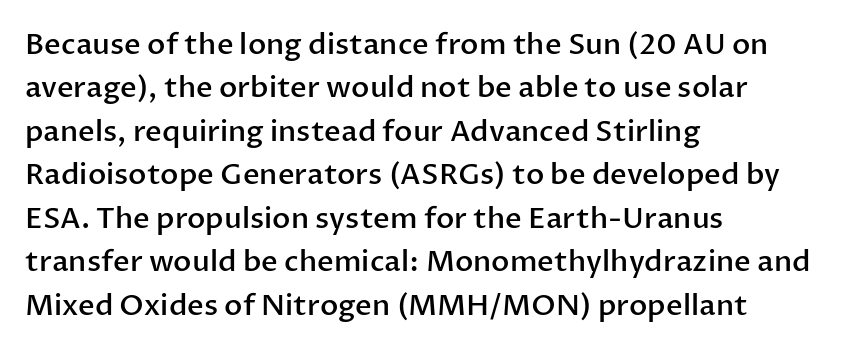
Q: Is the text bold? A: Semi-bold.
Q: Is the text italic (slanted)? A: No, it is upright.
Q: Is the typeface a serif or a sans-serif typeface? A: Sans-serif.
Q: Is the text underlined? A: No.
Q: How is the paragraph aligned? A: Left-aligned.
Q: Is the spacing between letters normal or unusually wide? A: Normal.
Q: Is the spacing between lines tight, normal or loose? A: Normal.
Q: Width (condensed, normal, or wide)? A: Normal.
Q: Stroke contrast? A: Low.
Q: x-height? A: Medium.
Q: Monospaced? A: No.
